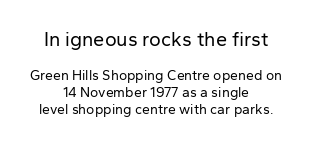
Q: Is the text bold? A: No.
Q: Is the text italic (slanted)? A: No, it is upright.
Q: Is the text underlined? A: No.
Q: How is the paragraph aligned? A: Centered.
Q: Is the spacing between letters normal or unusually wide? A: Normal.
Q: Which block of text is set in a larger size, the first (top) or the second (bottom)? A: The first (top) one.
